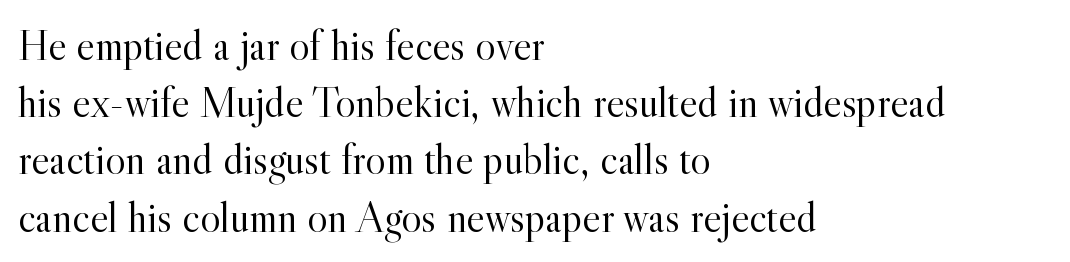
Q: Is the text bold? A: No.
Q: Is the text italic (slanted)? A: No, it is upright.
Q: Is the typeface a serif or a sans-serif typeface? A: Serif.
Q: Is the text underlined? A: No.
Q: How is the paragraph aligned? A: Left-aligned.
Q: Is the spacing between letters normal or unusually wide? A: Normal.
Q: Is the spacing between lines tight, normal or loose? A: Normal.
Q: Width (condensed, normal, or wide)? A: Normal.
Q: x-height? A: Small.
Q: Monospaced? A: No.
